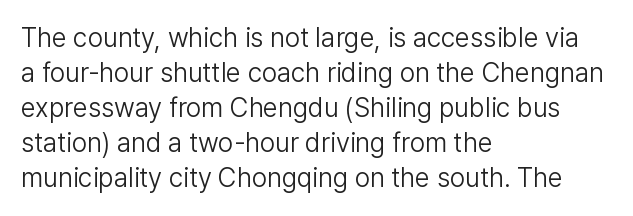
The image shows 27 px text type, upright; set left-aligned, normal line spacing (1.3x), normal letter spacing, not underlined.
